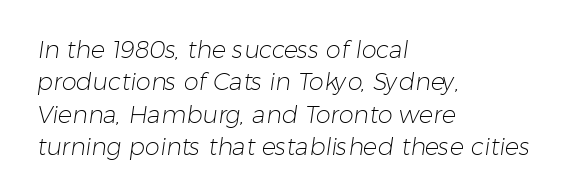
The image shows 24 px text type; set left-aligned, normal line spacing (1.35x), normal letter spacing, not underlined.
